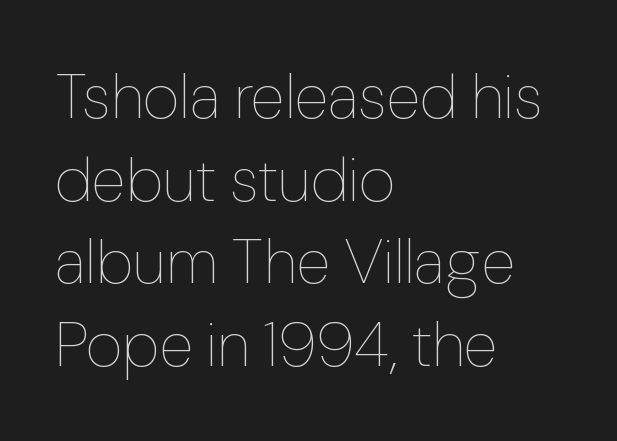
Q: Is the text bold? A: No.
Q: Is the text italic (slanted)? A: No, it is upright.
Q: Is the text underlined? A: No.
Q: How is the paragraph aligned? A: Left-aligned.
Q: Is the spacing between letters normal or unusually wide? A: Normal.
Q: Is the spacing between lines tight, normal or loose? A: Normal.
Q: Width (condensed, normal, or wide)? A: Normal.
Q: Stroke contrast? A: Low.
Q: x-height? A: Medium.
Q: Monospaced? A: No.
